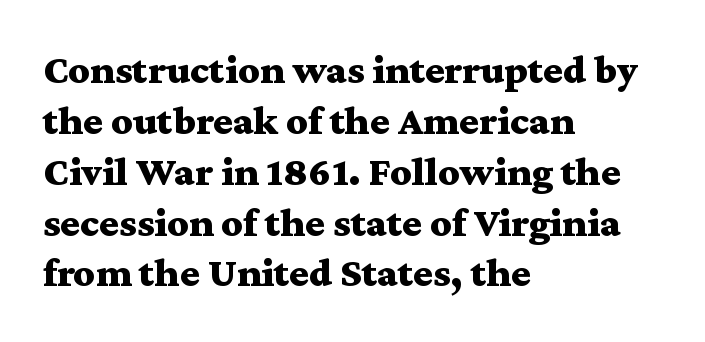
{"serif": "yes", "italic": "no", "bold": "yes", "weight": "bold", "width": "wide", "stroke_contrast": "medium", "x_height": "medium", "monospaced": "no", "underline": "no", "align": "left", "line_spacing_ratio": 1.24, "letter_spacing": "normal", "letter_spacing_em": 0.0, "glyph_px": 41}
